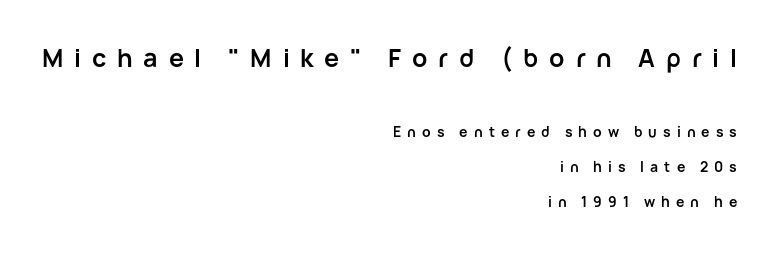
Q: Is the text bold? A: Yes.
Q: Is the text italic (slanted)? A: No, it is upright.
Q: Is the text underlined? A: No.
Q: How is the paragraph aligned? A: Right-aligned.
Q: Is the spacing between letters normal or unusually wide? A: Unusually wide.
Q: Is the spacing between lines tight, normal or loose? A: Loose.
Q: Which block of text is set in a larger size, the first (top) or the second (bottom)? A: The first (top) one.
